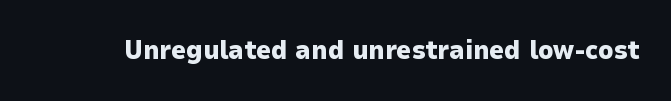
The image shows 26 px bold type, upright; set normal letter spacing, not underlined.
